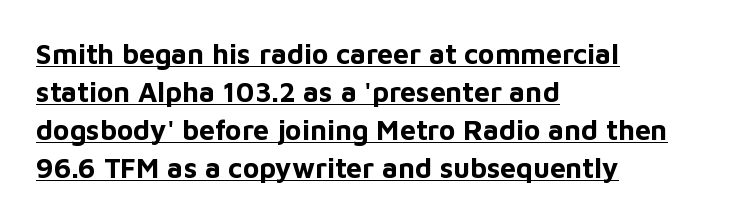
{"serif": "no", "italic": "no", "bold": "yes", "weight": "bold", "width": "normal", "stroke_contrast": "low", "x_height": "medium", "monospaced": "no", "underline": "yes", "align": "left", "line_spacing": "normal", "line_spacing_ratio": 1.36, "letter_spacing": "normal", "letter_spacing_em": 0.0, "glyph_px": 28}
